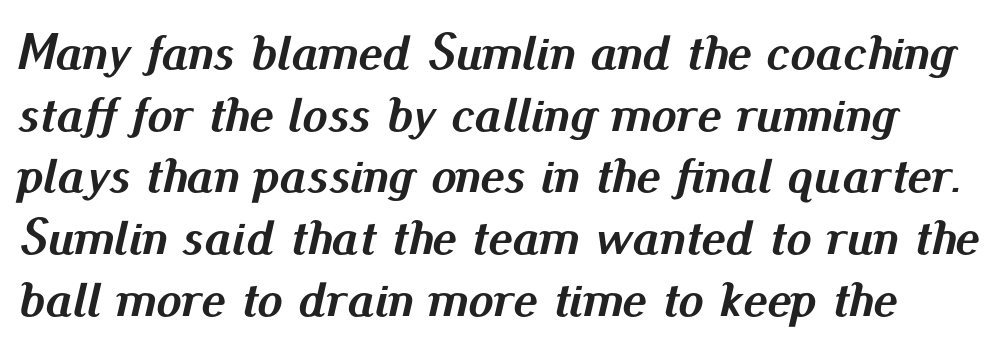
Q: Is the text bold? A: Yes.
Q: Is the text italic (slanted)? A: Yes, it leans right by about 13 degrees.
Q: Is the text underlined? A: No.
Q: Is the spacing between letters normal or unusually wide? A: Normal.
Q: Width (condensed, normal, or wide)? A: Normal.
Q: Stroke contrast? A: Medium.
Q: x-height? A: Small.
Q: Monospaced? A: No.
